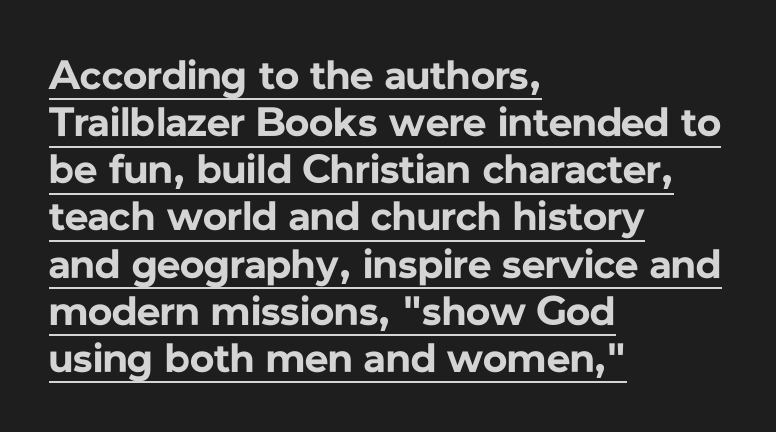
{"serif": "no", "italic": "no", "bold": "yes", "weight": "bold", "width": "normal", "stroke_contrast": "low", "x_height": "medium", "monospaced": "no", "underline": "yes", "align": "left", "line_spacing": "tight", "line_spacing_ratio": 1.15, "letter_spacing": "normal", "letter_spacing_em": 0.0, "glyph_px": 41}
